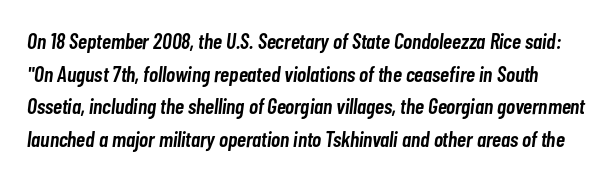
Quick note: interline space is typical. Letter spacing: default. A semibold gives these letters moderate extra thickness, short of bold. Quick note: italic. The strip under each line holds only bare page.
